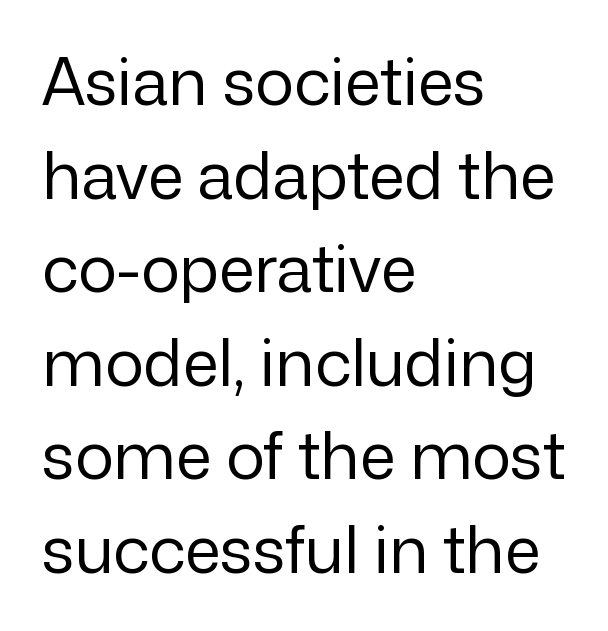
The leading is moderate, giving the passage an even texture. Honestly, there is no underline to notice here at all. The characters are drawn with everyday or finer stroke widths. This sample uses an upright cut, with every glyph sitting square on the baseline.
